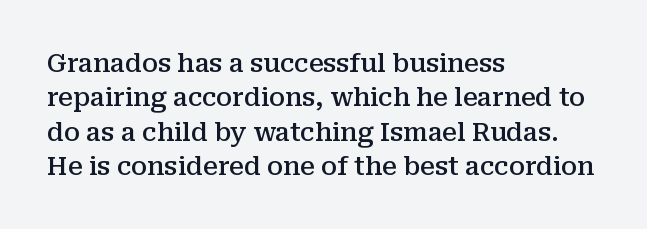
Q: Is the text bold? A: Semi-bold.
Q: Is the text italic (slanted)? A: No, it is upright.
Q: Is the text underlined? A: No.
Q: How is the paragraph aligned? A: Left-aligned.
Q: Is the spacing between letters normal or unusually wide? A: Normal.
Q: Is the spacing between lines tight, normal or loose? A: Normal.
